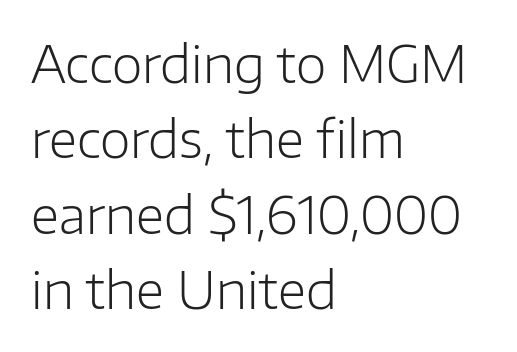
The words here are not underlined. Horizontally, the lines are justified to the leading edge only. Summary of vertical rhythm: regular, with standard interline spacing. These glyphs show unthickened strokes, regular width or finer.
